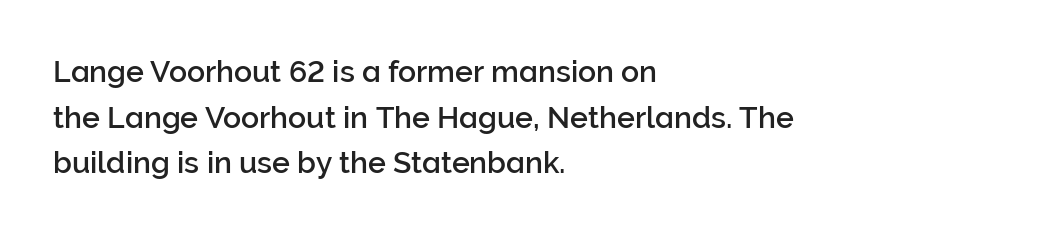
Q: Is the text italic (slanted)? A: No, it is upright.
Q: Is the typeface a serif or a sans-serif typeface? A: Sans-serif.
Q: Is the text underlined? A: No.
Q: How is the paragraph aligned? A: Left-aligned.
Q: Is the spacing between letters normal or unusually wide? A: Normal.
Q: Is the spacing between lines tight, normal or loose? A: Normal.
Q: Width (condensed, normal, or wide)? A: Normal.
Q: Stroke contrast? A: Low.
Q: x-height? A: Medium.
Q: Monospaced? A: No.
